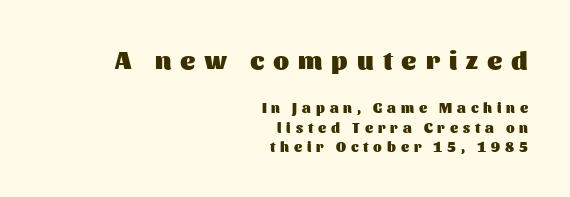
The image shows 26 px bold type, upright; set right-aligned, normal line spacing (1.37x), unusually wide letter spacing (+0.35 em), not underlined; the first (top) block is 1.86x larger.
